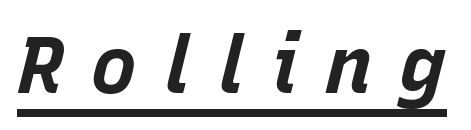
The image shows 79 px bold type, italic (leaning right); set unusually wide letter spacing (+0.33 em), underlined; low stroke contrast and a large x-height.
